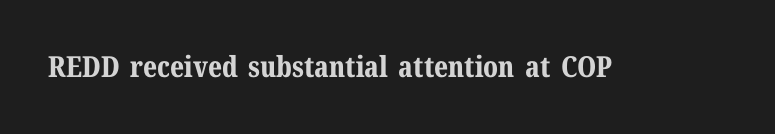
Tracking here is standard; glyphs follow each other at the usual distance. This sample has the flowing, uneven cadence of proportional lettering. Letters rest on an invisible, unmarked baseline. Characters remain perfectly vertical along every line. Serifs: yes, visible at the terminals of the letterforms.
